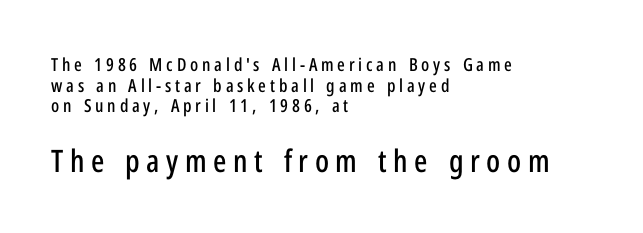
The gaps between neighbouring characters are conspicuously large. A clean baseline with only descenders dipping below it. Upright lettering throughout. The later block is typeset at a bigger size than the earlier block.
